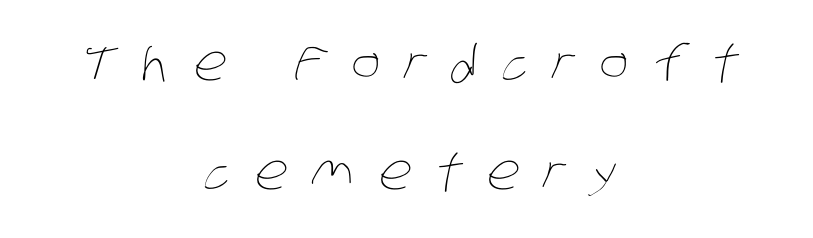
Q: Is the text bold? A: No.
Q: Is the text underlined? A: No.
Q: How is the paragraph aligned? A: Centered.
Q: Is the spacing between letters normal or unusually wide? A: Unusually wide.
Q: Is the spacing between lines tight, normal or loose? A: Loose.
Q: Width (condensed, normal, or wide)? A: Condensed.
Q: Stroke contrast? A: Low.
Q: x-height? A: Large.
Q: Monospaced? A: No.
